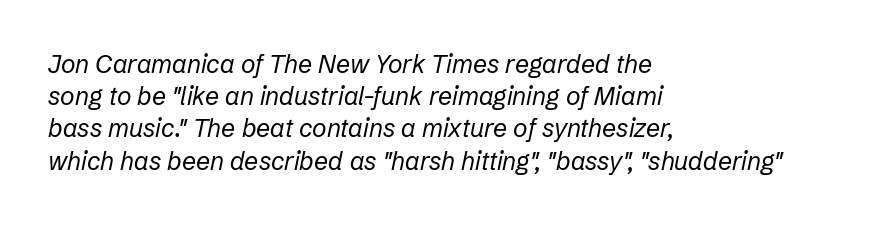
The image shows 25 px text type, italic (leaning right); set left-aligned, normal line spacing (1.29x), normal letter spacing, not underlined.
